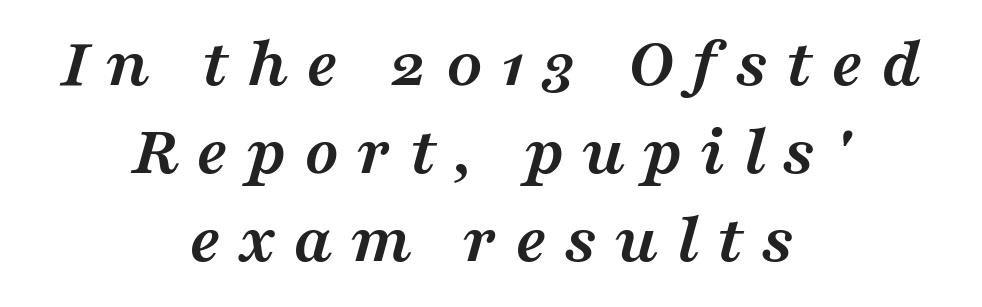
{"serif": "yes", "italic": "yes", "lean": "right", "slant_degrees": 16, "bold": "yes", "weight": "semibold", "width": "wide", "stroke_contrast": "medium", "x_height": "medium", "monospaced": "no", "underline": "no", "align": "center", "line_spacing_ratio": 1.24, "letter_spacing": "wide", "letter_spacing_em": 0.25, "glyph_px": 71}
